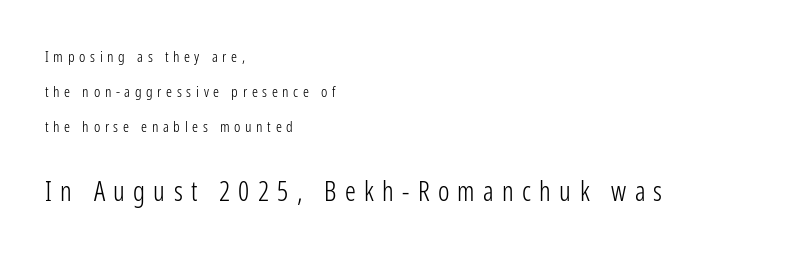
Whoever set this chose breathing room over compactness in the vertical rhythm. If you drew a ruler down the left edge, every line would touch it. Stems and bowls with no extra thickness — not bold. These lines have a slow, spaced-out rhythm from letter to letter. The specimen reads as upright at a glance. Decoration check: the copy has no underline.
